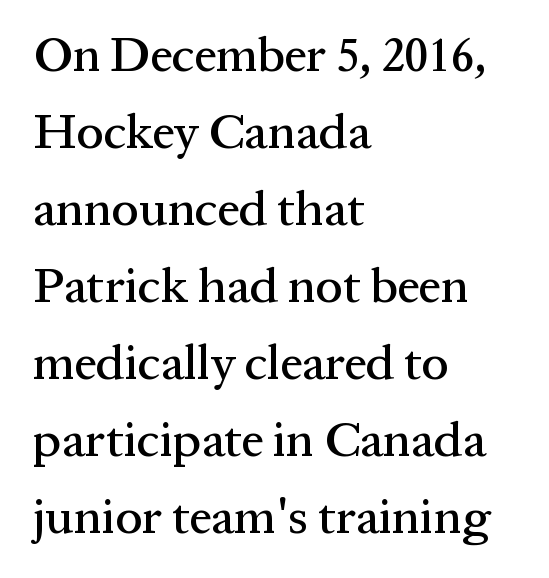
Posture: upright roman. Inter-character spacing is left at the font's built-in metrics. Unmarked baselines from the first word to the last. Proportional: the letters do not fall into vertical columns. The leading is moderate, giving the passage an even texture. Is the block centered? No — it sits flush against the left margin.
